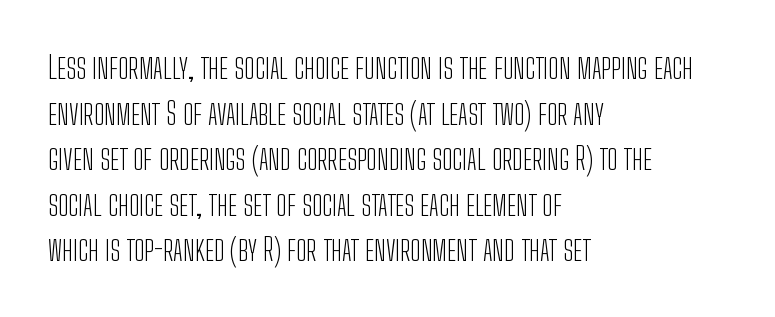
A typesetter would call this leading conventional body-copy spacing. Each letter's strokes conclude bluntly, with no projecting serifs. Unmarked baselines from the first word to the last. Character widths vary here, with narrow letters taking less room than wide ones. Weight class: somewhere from thin through regular.
